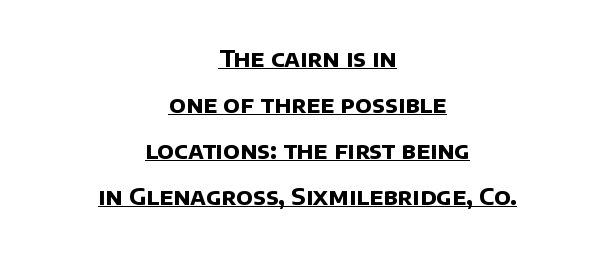
{"bold": "yes", "underline": "yes", "align": "center", "line_spacing": "loose", "line_spacing_ratio": 2.0, "letter_spacing": "normal", "letter_spacing_em": 0.0, "glyph_px": 23}
